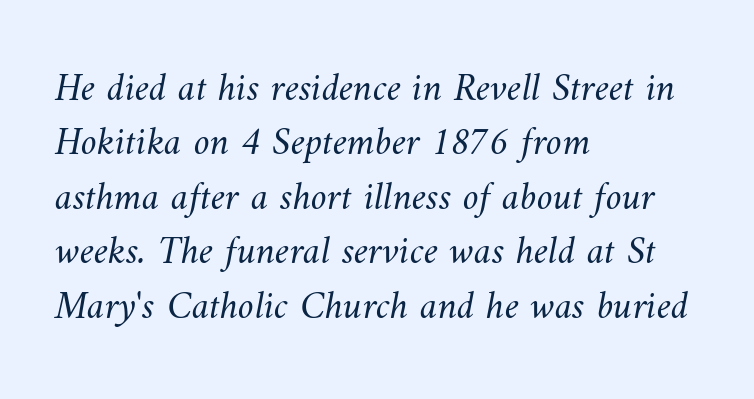
Decoration check: the copy has no underline. Whoever set this chose a conventional vertical rhythm. Weight: in the light-to-regular range. Character widths vary here, with narrow letters taking less room than wide ones. Which margin do the lines hug? The left one — the right edge is uneven.
